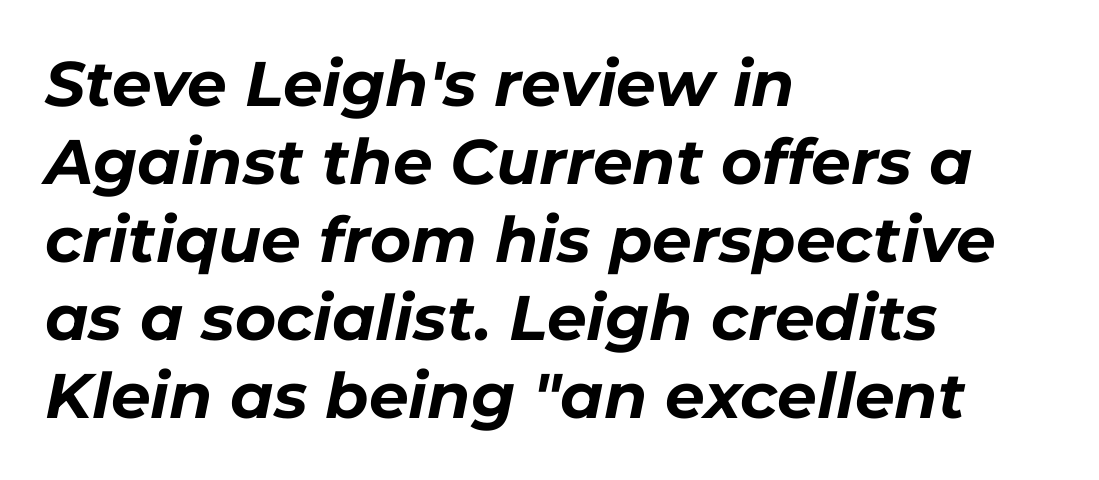
{"italic": "yes", "lean": "right", "slant_degrees": 11, "bold": "yes", "weight": "bold", "width": "normal", "stroke_contrast": "low", "x_height": "medium", "monospaced": "no", "underline": "no", "align": "left", "line_spacing_ratio": 1.24, "letter_spacing": "normal", "letter_spacing_em": 0.0, "glyph_px": 63}
